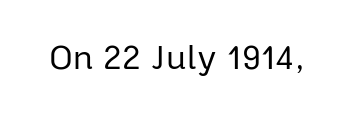
The image shows 35 px regular-weight sans-serif type, upright; set normal letter spacing, not underlined; low stroke contrast and a medium x-height.
